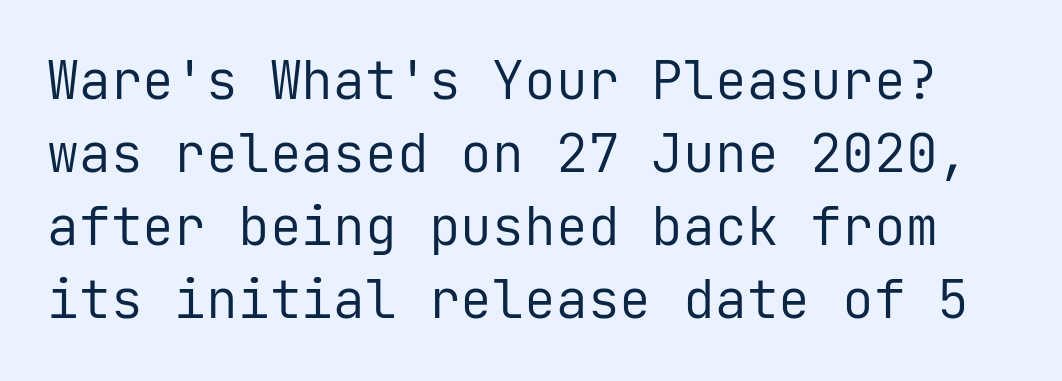
Q: Is the text bold? A: No.
Q: Is the text italic (slanted)? A: No, it is upright.
Q: Is the typeface a serif or a sans-serif typeface? A: Sans-serif.
Q: Is the text underlined? A: No.
Q: Is the spacing between letters normal or unusually wide? A: Normal.
Q: Is the spacing between lines tight, normal or loose? A: Normal.
Q: Width (condensed, normal, or wide)? A: Normal.
Q: Stroke contrast? A: Low.
Q: x-height? A: Medium.
Q: Monospaced? A: Yes.
